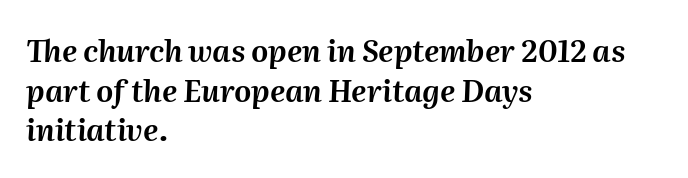
{"italic": "yes", "lean": "right", "slant_degrees": 2, "width": "normal", "stroke_contrast": "medium", "x_height": "medium", "monospaced": "no", "underline": "no", "align": "left", "line_spacing": "normal", "line_spacing_ratio": 1.32, "letter_spacing": "normal", "letter_spacing_em": 0.0, "glyph_px": 30}
